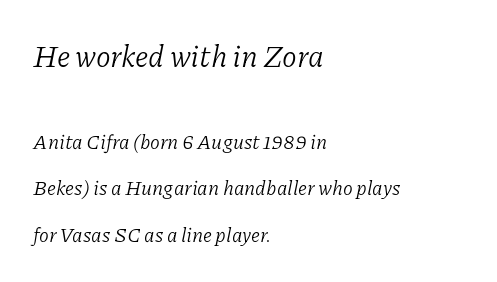
Q: Is the text bold? A: No.
Q: Is the text italic (slanted)? A: Yes, it leans right by about 11 degrees.
Q: Is the typeface a serif or a sans-serif typeface? A: Serif.
Q: Is the text underlined? A: No.
Q: How is the paragraph aligned? A: Left-aligned.
Q: Is the spacing between letters normal or unusually wide? A: Normal.
Q: Is the spacing between lines tight, normal or loose? A: Loose.
Q: Which block of text is set in a larger size, the first (top) or the second (bottom)? A: The first (top) one.
Q: Width (condensed, normal, or wide)? A: Normal.
Q: Stroke contrast? A: Low.
Q: x-height? A: Medium.
Q: Monospaced? A: No.
